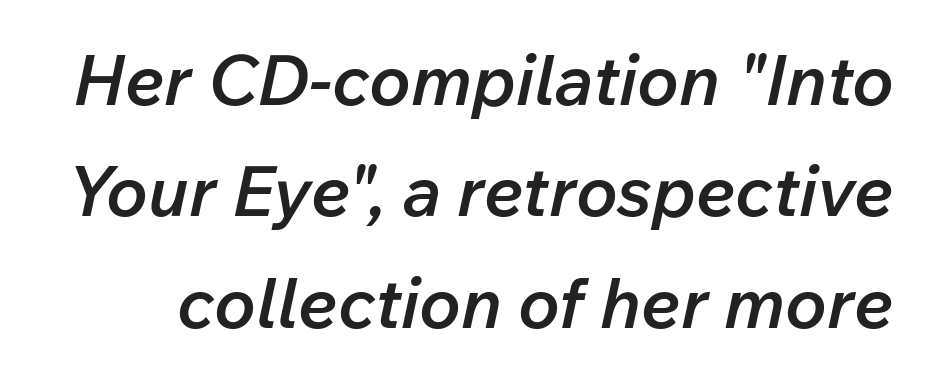
The image shows 70 px semibold type, italic (leaning right); set normal line spacing (1.59x), normal letter spacing, not underlined; low stroke contrast and a medium x-height.
